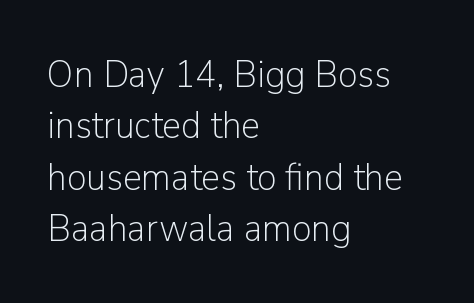
Weight: not bold — regular or lighter. Clear beneath every line of the passage. Regular leading. Layout note: lines flush left.
